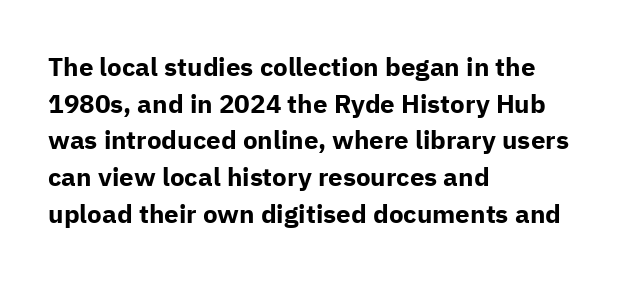
The image shows 26 px bold type, upright; set left-aligned, normal line spacing (1.41x), normal letter spacing, not underlined.
